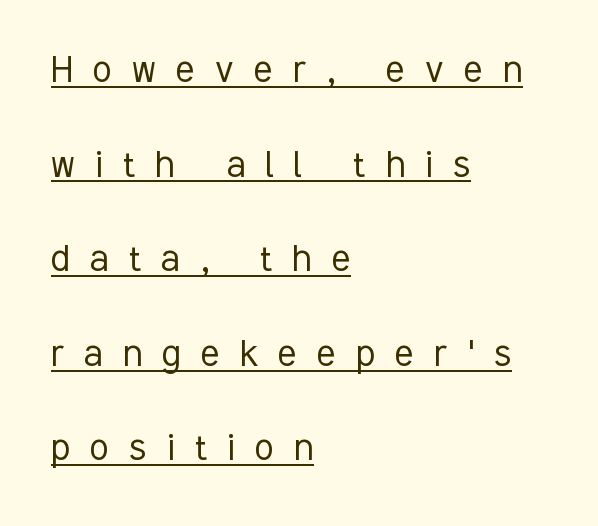
The image shows 44 px light, condensed sans-serif type, upright; set left-aligned, loose line spacing (2.15x), unusually wide letter spacing (+0.46 em), underlined; low stroke contrast and a medium x-height.
